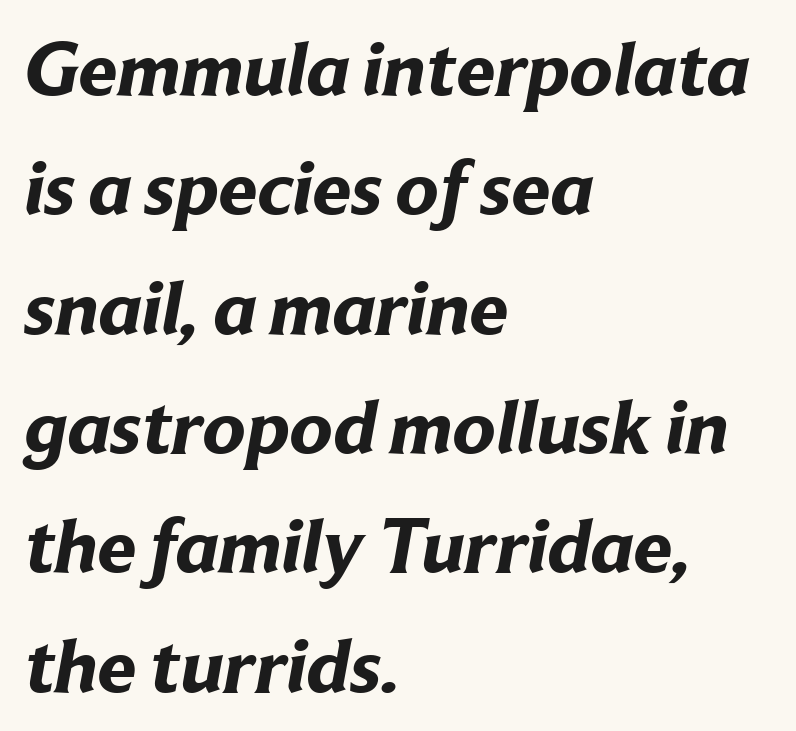
{"serif": "no", "bold": "yes", "weight": "bold", "width": "normal", "stroke_contrast": "low", "x_height": "medium", "monospaced": "no", "underline": "no", "align": "left", "line_spacing": "normal", "line_spacing_ratio": 1.53, "letter_spacing": "normal", "letter_spacing_em": 0.0, "glyph_px": 78}
